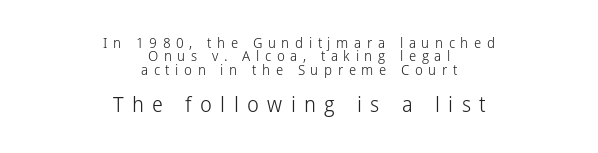
Heft: none added — not bold. Block two is the big one; block one sits smaller above it. Compared with a flush-left layout, this one balances lines on the center instead. Spacing between characters has been opened up far beyond the box default.
